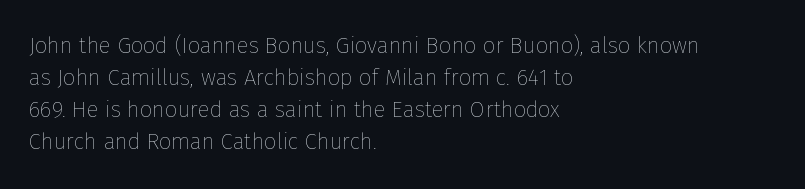
This sample uses an upright cut, with every glyph sitting square on the baseline. Check the space under the baseline: it is left empty. These lines are set flush left with a ragged right edge. Weight: not bold — regular or lighter.
